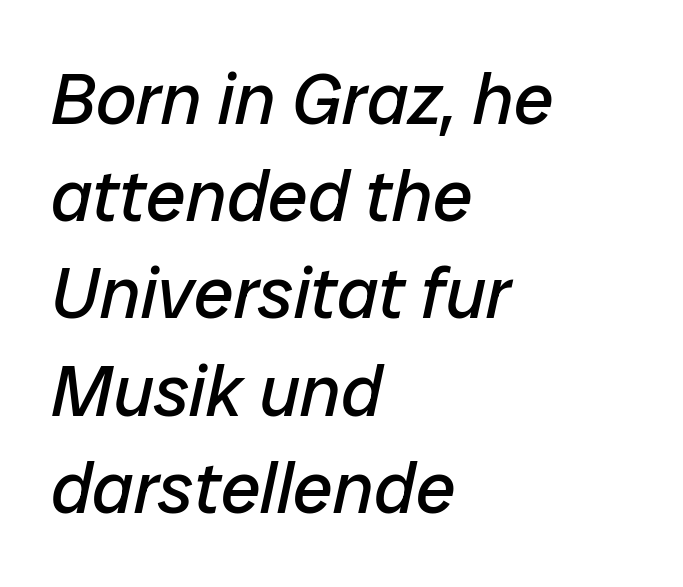
Q: Is the text bold? A: No.
Q: Is the text italic (slanted)? A: Yes, it leans right by about 12 degrees.
Q: Is the text underlined? A: No.
Q: How is the paragraph aligned? A: Left-aligned.
Q: Is the spacing between letters normal or unusually wide? A: Normal.
Q: Is the spacing between lines tight, normal or loose? A: Normal.
Q: Width (condensed, normal, or wide)? A: Normal.
Q: Stroke contrast? A: Low.
Q: x-height? A: Medium.
Q: Monospaced? A: No.
